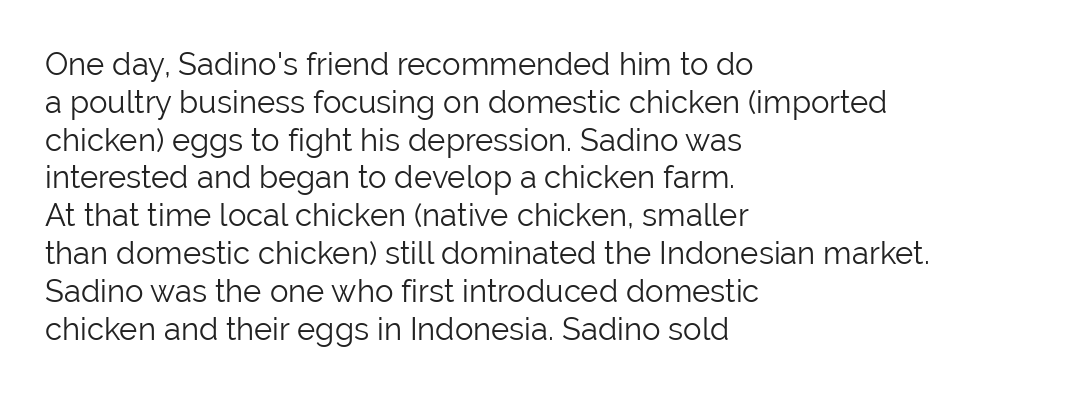
{"serif": "no", "italic": "no", "bold": "no", "weight": "light", "width": "normal", "stroke_contrast": "low", "x_height": "medium", "monospaced": "no", "underline": "no", "align": "left", "line_spacing_ratio": 1.22, "letter_spacing": "normal", "letter_spacing_em": 0.0, "glyph_px": 31}
